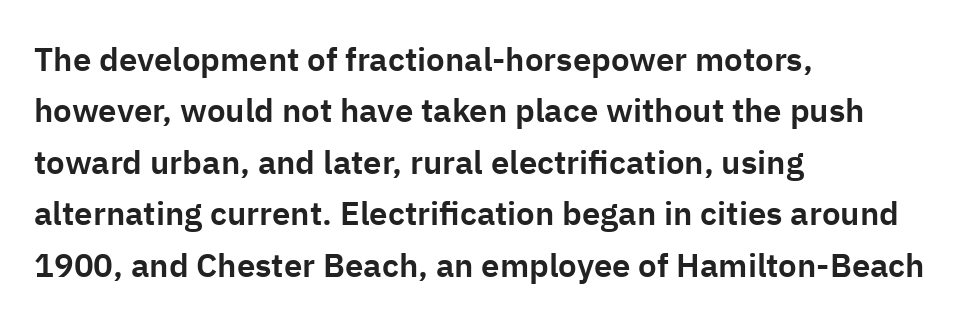
Q: Is the text italic (slanted)? A: No, it is upright.
Q: Is the typeface a serif or a sans-serif typeface? A: Sans-serif.
Q: Is the text underlined? A: No.
Q: How is the paragraph aligned? A: Left-aligned.
Q: Is the spacing between letters normal or unusually wide? A: Normal.
Q: Is the spacing between lines tight, normal or loose? A: Normal.
Q: Width (condensed, normal, or wide)? A: Normal.
Q: Stroke contrast? A: Low.
Q: x-height? A: Medium.
Q: Monospaced? A: No.
